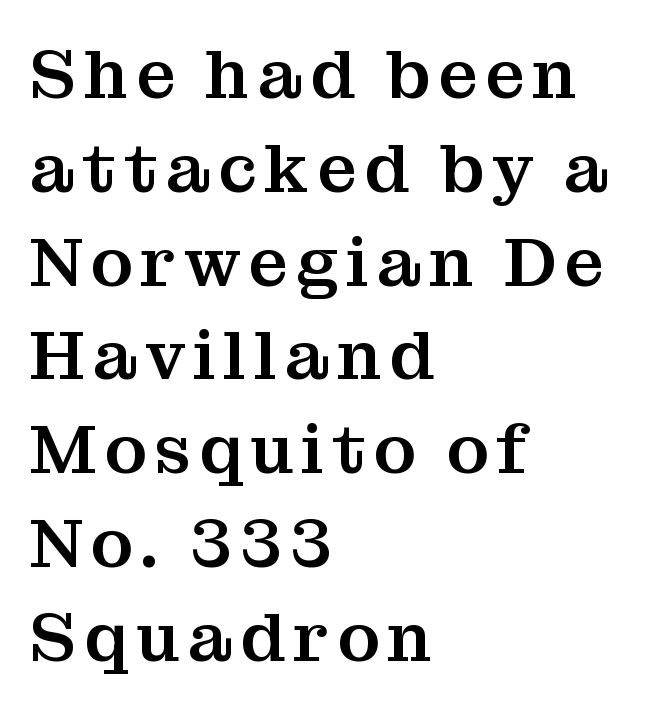
You could not count columns in this text — the font is proportionally spaced. Just letters on the line, the space beneath them empty. This is the regular roman posture of the typeface. Line beginnings align vertically; line endings do not.
